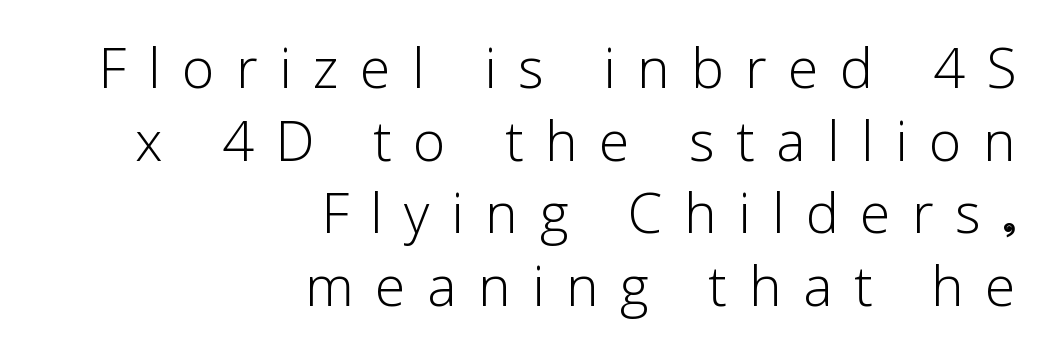
{"serif": "no", "italic": "no", "bold": "no", "weight": "light", "width": "normal", "stroke_contrast": "low", "x_height": "medium", "monospaced": "no", "underline": "no", "align": "right", "line_spacing": "tight", "line_spacing_ratio": 0.98, "letter_spacing": "wide", "letter_spacing_em": 0.29, "glyph_px": 74}
